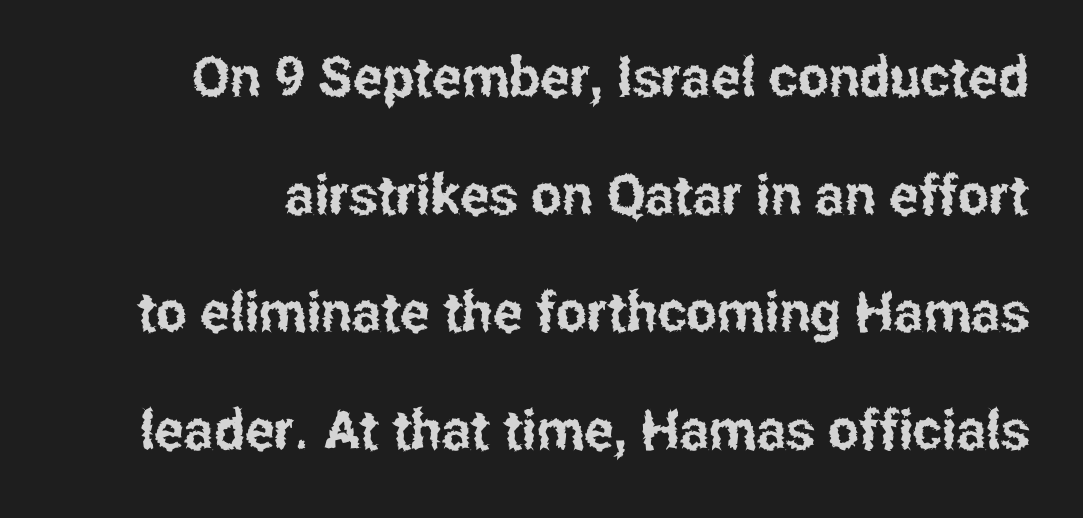
Q: Is the text italic (slanted)? A: No, it is upright.
Q: Is the typeface a serif or a sans-serif typeface? A: Sans-serif.
Q: Is the text underlined? A: No.
Q: Is the spacing between letters normal or unusually wide? A: Normal.
Q: Is the spacing between lines tight, normal or loose? A: Loose.
Q: Width (condensed, normal, or wide)? A: Condensed.
Q: Stroke contrast? A: Low.
Q: x-height? A: Medium.
Q: Monospaced? A: No.
